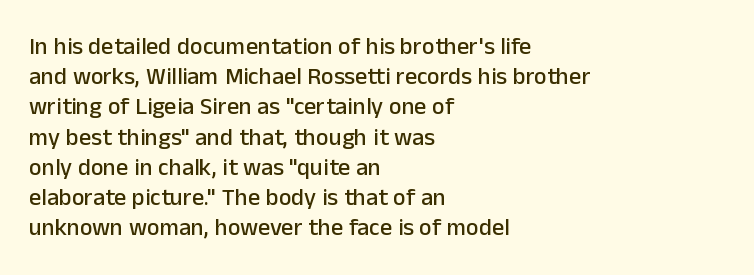
The image shows 24 px text type, upright; set left-aligned, normal line spacing (1.26x), normal letter spacing, not underlined.
